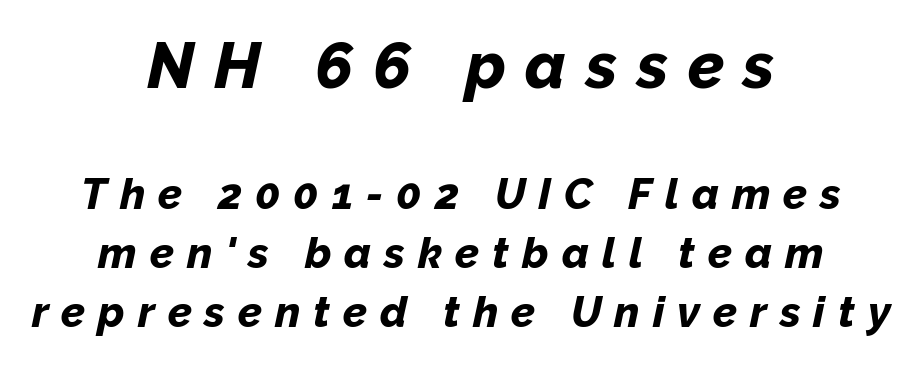
The image shows 65 px bold type, italic (leaning right); set centered, normal line spacing (1.38x), unusually wide letter spacing (+0.3 em), not underlined; the first (top) block is 1.51x larger; low stroke contrast and a medium x-height.
